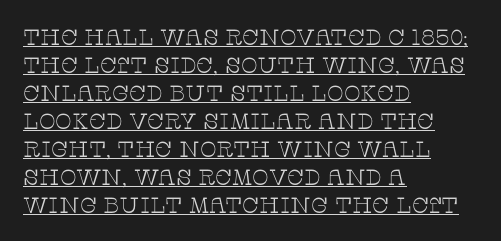
Leading: standard. This sample is left-justified, so line endings fall wherever the words run out. In terms of letterspacing, this is plain default setting. Somebody hit Ctrl+U on this one — the words are underlined. Italic? Not at all — the glyphs are vertical. Heft: none added — not bold.
